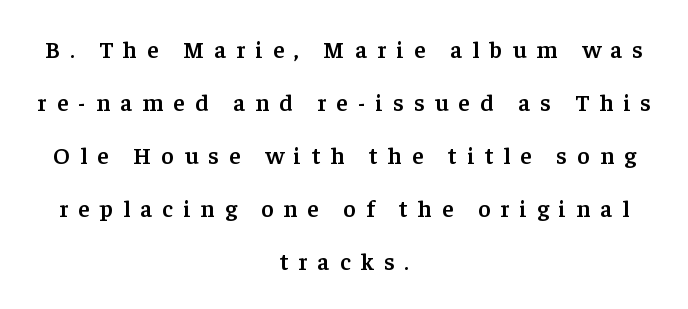
{"italic": "no", "bold": "semi", "underline": "no", "align": "center", "line_spacing": "loose", "line_spacing_ratio": 2.21, "letter_spacing": "wide", "letter_spacing_em": 0.42, "glyph_px": 24}
